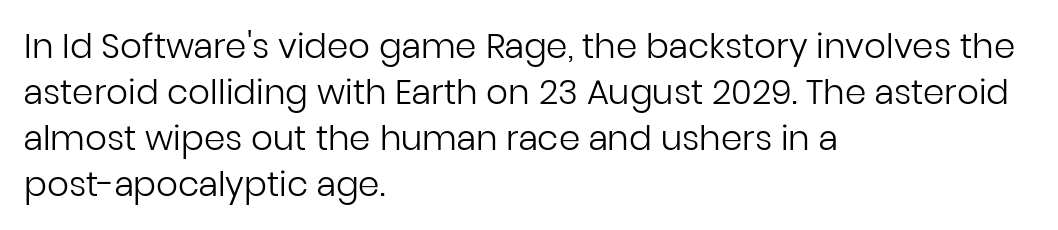
{"serif": "no", "italic": "no", "bold": "no", "weight": "regular", "width": "normal", "stroke_contrast": "low", "x_height": "medium", "monospaced": "no", "underline": "no", "align": "left", "line_spacing": "normal", "line_spacing_ratio": 1.35, "letter_spacing": "normal", "letter_spacing_em": 0.0, "glyph_px": 34}
